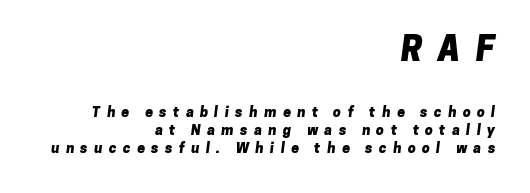
The image shows 34 px heavy sans-serif type; set right-aligned, normal line spacing (1.29x), unusually wide letter spacing (+0.46 em), not underlined; the first (top) block is 2.43x larger; low stroke contrast and a medium x-height.
